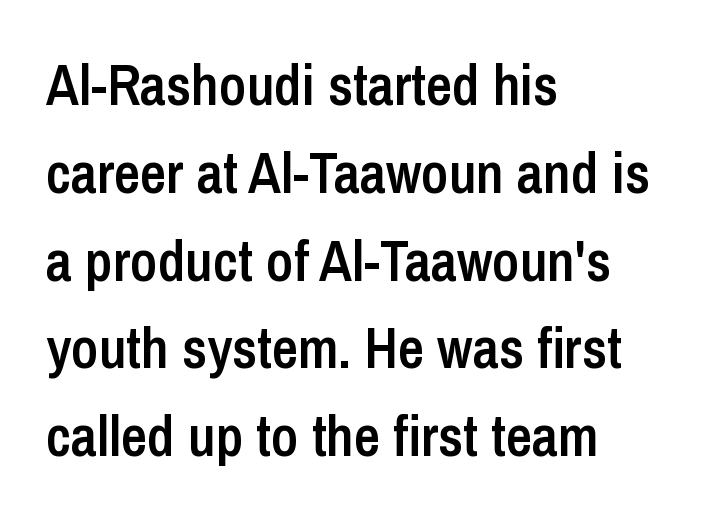
What kind of face is this? One without serifs — a sans. Character widths vary here, with narrow letters taking less room than wide ones. Observe the ordinary spacing: letters are neighbours, not strangers. Lines of text with bare space underneath. In terms of posture, this sample is upright.
